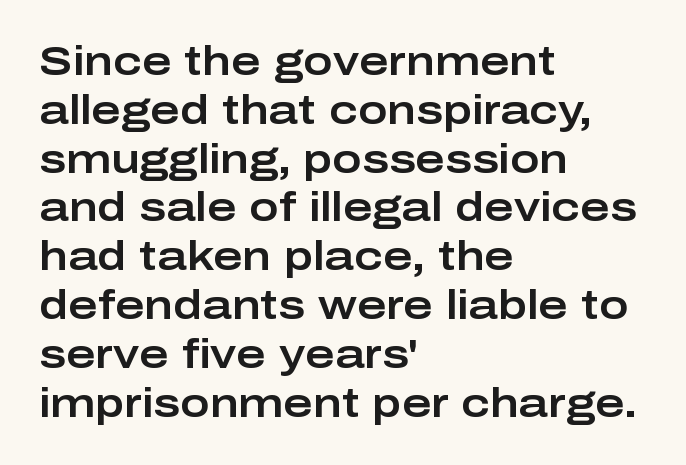
The letters advance in unequal steps, a hallmark of proportional type. I'd call this a sans setting — the letters go barefoot. Caption: standard tracking, unaltered. In CSS terms this would be text-align: left. Words float on clear page, feet unadorned.
